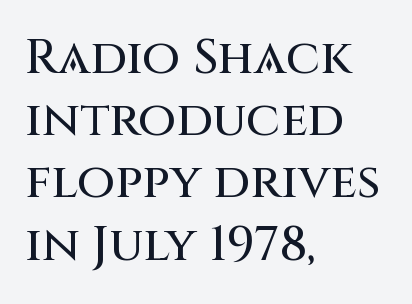
Q: Is the text italic (slanted)? A: No, it is upright.
Q: Is the typeface a serif or a sans-serif typeface? A: Sans-serif.
Q: Is the text underlined? A: No.
Q: How is the paragraph aligned? A: Left-aligned.
Q: Is the spacing between letters normal or unusually wide? A: Normal.
Q: Is the spacing between lines tight, normal or loose? A: Normal.
Q: Width (condensed, normal, or wide)? A: Normal.
Q: Stroke contrast? A: Medium.
Q: x-height? A: Large.
Q: Monospaced? A: No.
